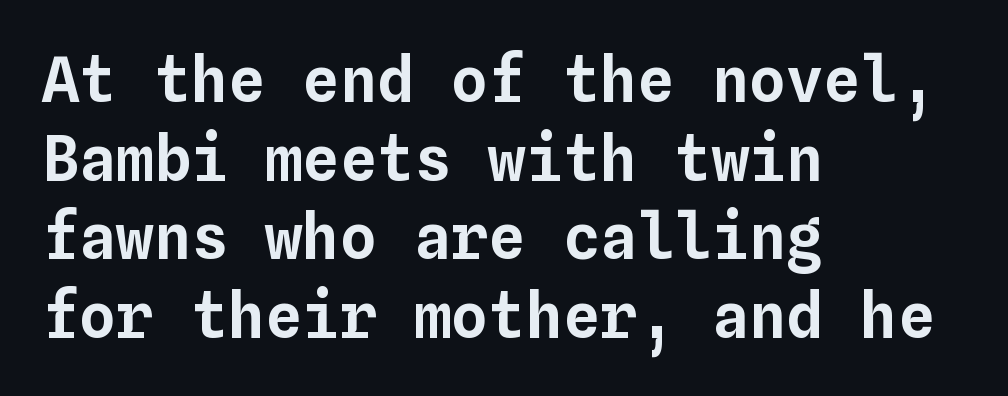
This sample uses plain, unmodified letter spacing. The rendering anchors every line to the left-hand side. Each letter, wide or thin by design, is forced into the same width here. Unmarked baselines from the first word to the last. Does the leading feel generous? No, just average.
